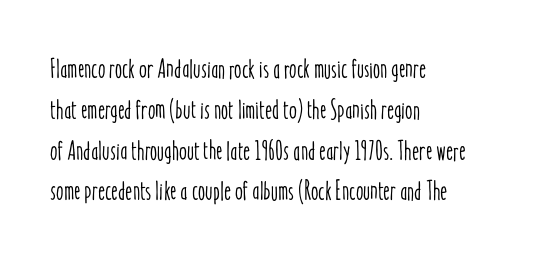
The typography opts for an upright posture over an oblique one. Descenders hang freely into open space. The rag falls on the right side of this text block. No extra tracking has been applied to these lines. Does the leading feel generous? No, just average.
